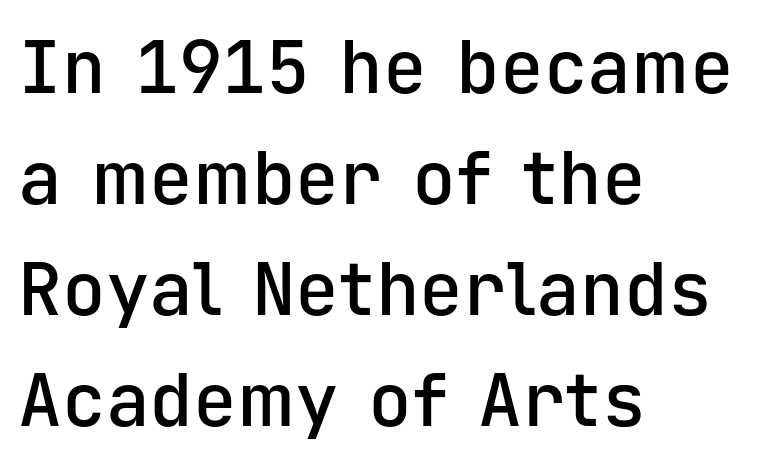
Stems and bowls a touch heavier than normal — semibold. Is there much room between lines? A standard amount, neither cramped nor airy. Nothing unusual about the tracking: characters are spaced as the font intends. The passage shown is typed in a monospace face where columns stay perfectly aligned. The face used here is a sans, in the tradition of grotesques and geometrics. The axis of the letterforms is exactly vertical.
